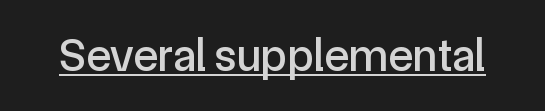
Q: Is the text italic (slanted)? A: No, it is upright.
Q: Is the typeface a serif or a sans-serif typeface? A: Sans-serif.
Q: Is the text underlined? A: Yes.
Q: Is the spacing between letters normal or unusually wide? A: Normal.
Q: Width (condensed, normal, or wide)? A: Normal.
Q: x-height? A: Medium.
Q: Monospaced? A: No.
